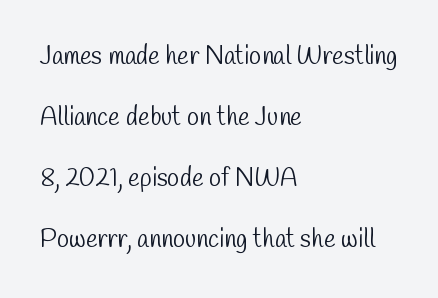
The font is comparable to plain body text, perhaps lighter. Between one letter and the next there's only the usual sliver of space. Each row of text sits above clean, open space. Compared with a centered layout, this one pins lines to the left instead. Whoever set this chose breathing room over compactness in the vertical rhythm.
